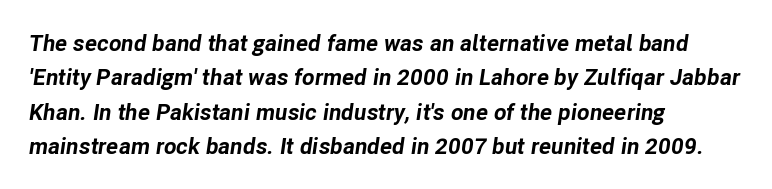
{"italic": "yes", "lean": "right", "slant_degrees": 8, "bold": "yes", "underline": "no", "align": "left", "line_spacing": "normal", "line_spacing_ratio": 1.49, "letter_spacing": "normal", "letter_spacing_em": 0.0, "glyph_px": 23}
